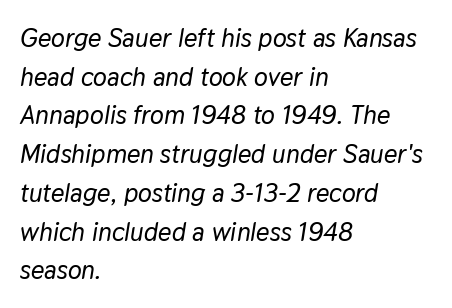
{"italic": "yes", "lean": "right", "slant_degrees": 9, "underline": "no", "align": "left", "line_spacing": "normal", "line_spacing_ratio": 1.49, "letter_spacing": "normal", "letter_spacing_em": 0.0, "glyph_px": 26}
